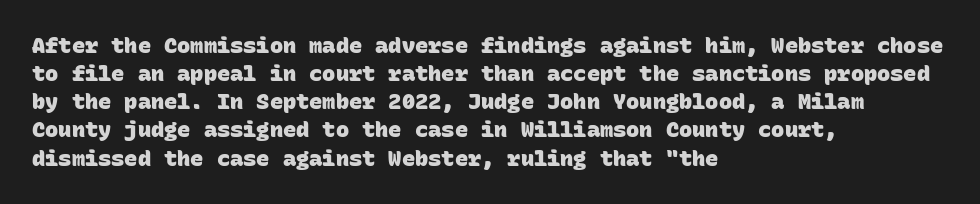
Q: Is the text bold? A: Yes.
Q: Is the text underlined? A: No.
Q: How is the paragraph aligned? A: Left-aligned.
Q: Is the spacing between letters normal or unusually wide? A: Normal.
Q: Is the spacing between lines tight, normal or loose? A: Normal.
